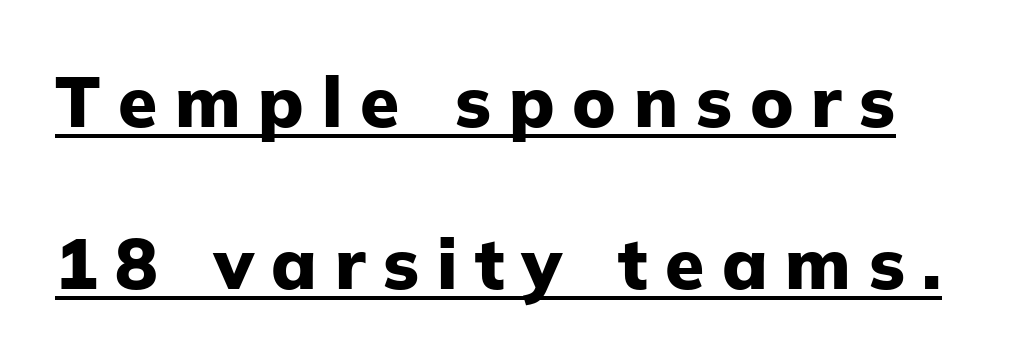
{"serif": "no", "italic": "no", "bold": "yes", "weight": "heavy", "width": "normal", "stroke_contrast": "low", "x_height": "medium", "monospaced": "no", "underline": "yes", "line_spacing": "loose", "line_spacing_ratio": 2.28, "letter_spacing": "wide", "letter_spacing_em": 0.25, "glyph_px": 71}
